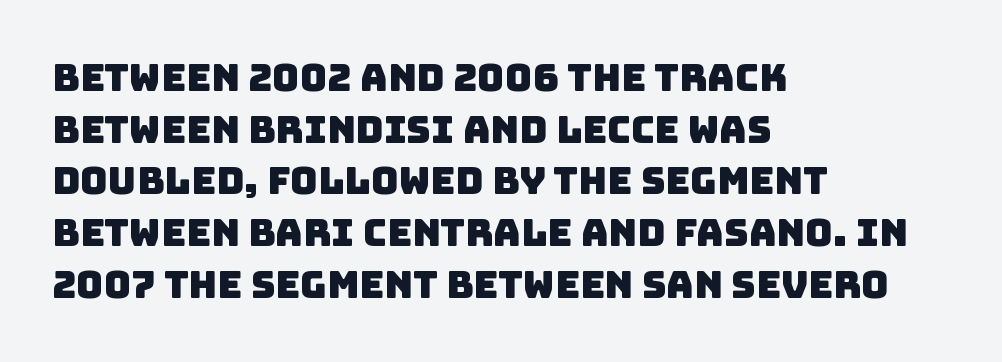
{"serif": "no", "width": "normal", "stroke_contrast": "low", "x_height": "large", "monospaced": "no", "underline": "no", "align": "left", "line_spacing": "normal", "line_spacing_ratio": 1.36, "letter_spacing": "normal", "letter_spacing_em": 0.0, "glyph_px": 38}
